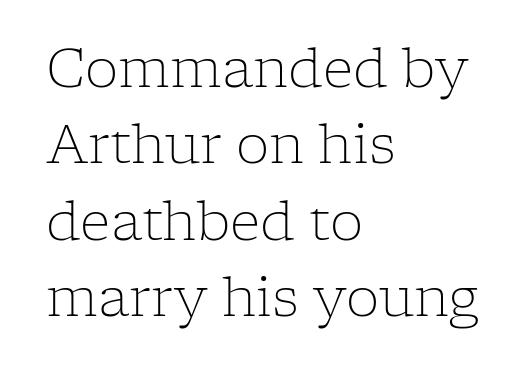
The rendering uses natural spacing where letterforms have individual widths. Each line starts at the same left margin while the right side varies. Stroke thickness stays within the range of a standard reading face or lighter. No word sits above an underline. The space between consecutive lines is moderate.
